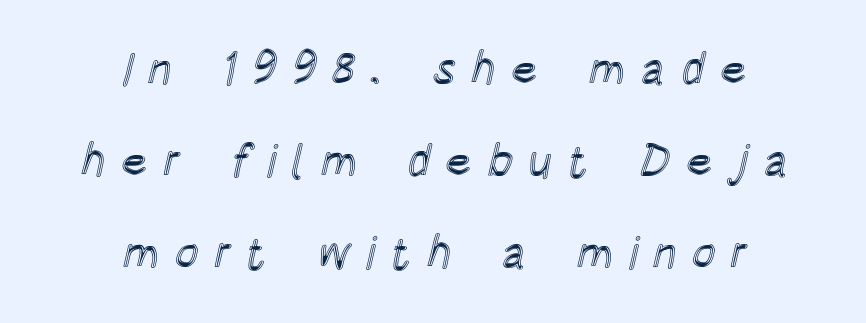
The image shows 45 px condensed type; set centered, loose line spacing (2.04x), unusually wide letter spacing (+0.33 em), not underlined; a large x-height.
